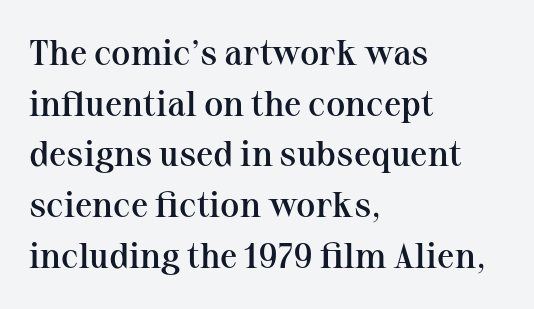
{"serif": "yes", "italic": "no", "bold": "semi", "weight": "semibold", "width": "normal", "stroke_contrast": "medium", "x_height": "medium", "monospaced": "no", "underline": "no", "align": "left", "line_spacing": "normal", "line_spacing_ratio": 1.45, "letter_spacing": "normal", "letter_spacing_em": 0.0, "glyph_px": 35}
